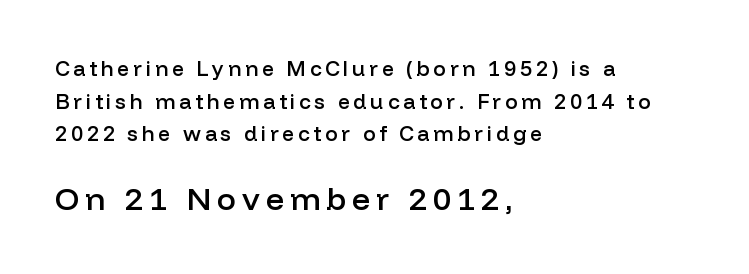
The image shows 32 px semibold sans-serif type, upright; set left-aligned, normal line spacing (1.55x), not underlined; the second (bottom) block is 1.52x larger; low stroke contrast and a medium x-height.
